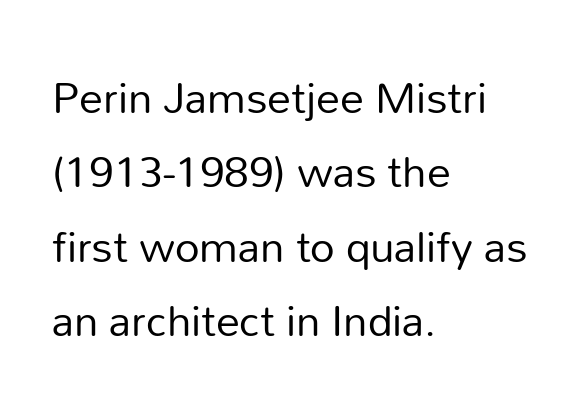
Q: Is the text bold? A: No.
Q: Is the text italic (slanted)? A: No, it is upright.
Q: Is the typeface a serif or a sans-serif typeface? A: Sans-serif.
Q: Is the text underlined? A: No.
Q: How is the paragraph aligned? A: Left-aligned.
Q: Is the spacing between letters normal or unusually wide? A: Normal.
Q: Is the spacing between lines tight, normal or loose? A: Normal.
Q: Width (condensed, normal, or wide)? A: Normal.
Q: Stroke contrast? A: Low.
Q: x-height? A: Medium.
Q: Monospaced? A: No.
